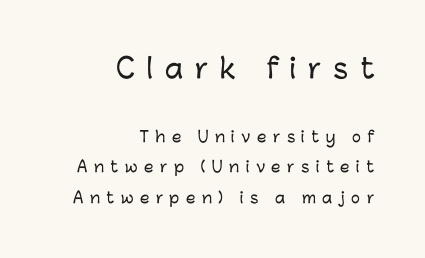
{"italic": "no", "underline": "no", "align": "right", "line_spacing": "loose", "line_spacing_ratio": 2.02, "letter_spacing": "wide", "letter_spacing_em": 0.43, "larger_block": "first", "size_ratio": 1.8, "glyph_px": 27}
